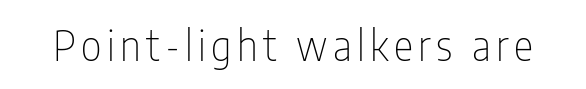
The image shows 41 px thin, condensed sans-serif type, upright; set not underlined; low stroke contrast and a medium x-height.
